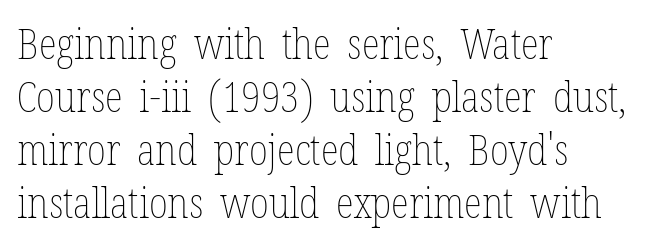
Caption: face not bold, strokes unweighted. Notice how the passage keeps a crisp vertical edge on the left only. Character widths vary here, with narrow letters taking less room than wide ones. The gaps between neighbouring characters are ordinary and unremarkable. Has an underline been added? It has not. Summary of vertical rhythm: regular, with standard interline spacing.
